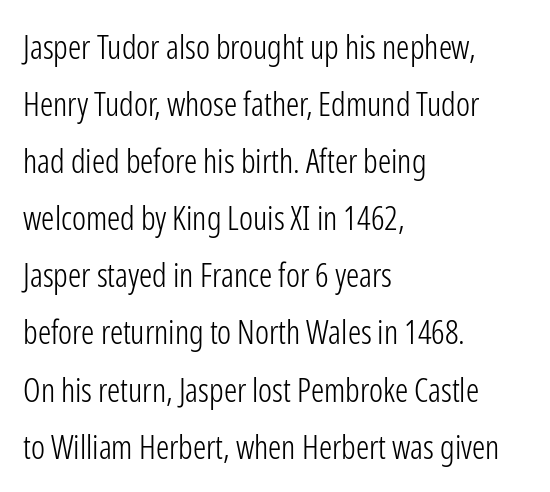
{"serif": "no", "italic": "no", "bold": "no", "weight": "light", "width": "condensed", "stroke_contrast": "low", "x_height": "medium", "monospaced": "no", "underline": "no", "align": "left", "line_spacing_ratio": 1.73, "letter_spacing": "normal", "letter_spacing_em": 0.0, "glyph_px": 33}
